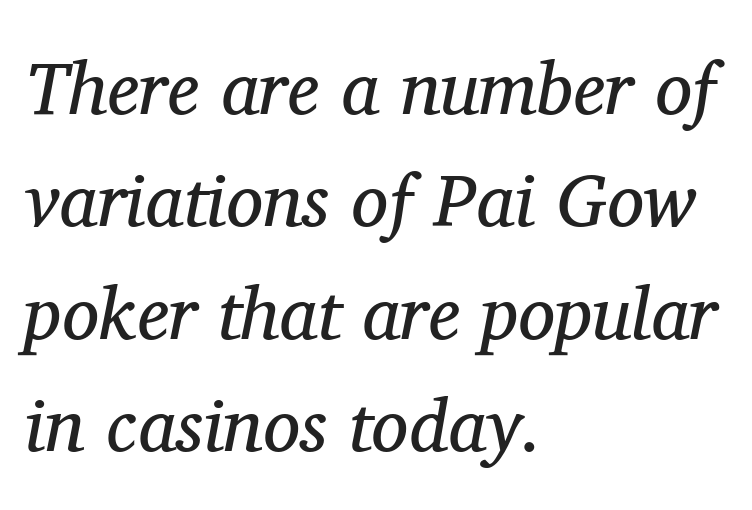
Q: Is the text bold? A: No.
Q: Is the text italic (slanted)? A: Yes, it leans right by about 11 degrees.
Q: Is the typeface a serif or a sans-serif typeface? A: Serif.
Q: Is the text underlined? A: No.
Q: How is the paragraph aligned? A: Left-aligned.
Q: Is the spacing between letters normal or unusually wide? A: Normal.
Q: Is the spacing between lines tight, normal or loose? A: Normal.
Q: Width (condensed, normal, or wide)? A: Normal.
Q: Stroke contrast? A: Medium.
Q: x-height? A: Medium.
Q: Monospaced? A: No.
